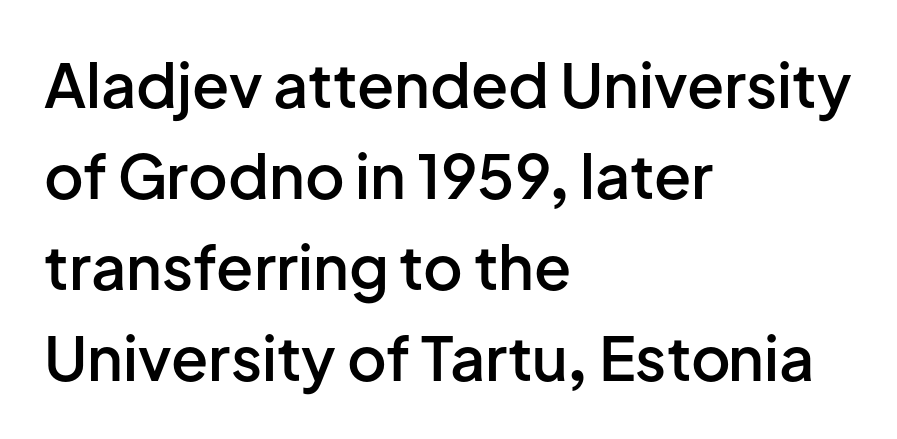
The image shows 61 px semibold sans-serif type, upright; set left-aligned, normal line spacing (1.49x), normal letter spacing, not underlined; low stroke contrast and a medium x-height.
